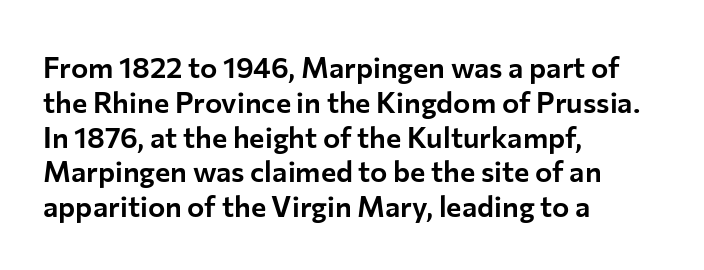
Q: Is the text italic (slanted)? A: No, it is upright.
Q: Is the typeface a serif or a sans-serif typeface? A: Sans-serif.
Q: Is the text underlined? A: No.
Q: How is the paragraph aligned? A: Left-aligned.
Q: Is the spacing between letters normal or unusually wide? A: Normal.
Q: Width (condensed, normal, or wide)? A: Normal.
Q: Stroke contrast? A: Low.
Q: x-height? A: Medium.
Q: Monospaced? A: No.
